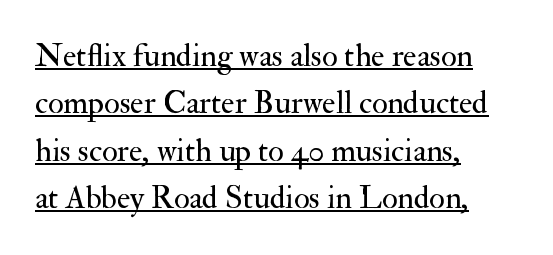
{"serif": "yes", "italic": "no", "bold": "no", "weight": "regular", "width": "normal", "stroke_contrast": "medium", "x_height": "small", "monospaced": "no", "underline": "yes", "align": "left", "line_spacing": "normal", "line_spacing_ratio": 1.48, "letter_spacing": "normal", "letter_spacing_em": 0.0, "glyph_px": 32}
